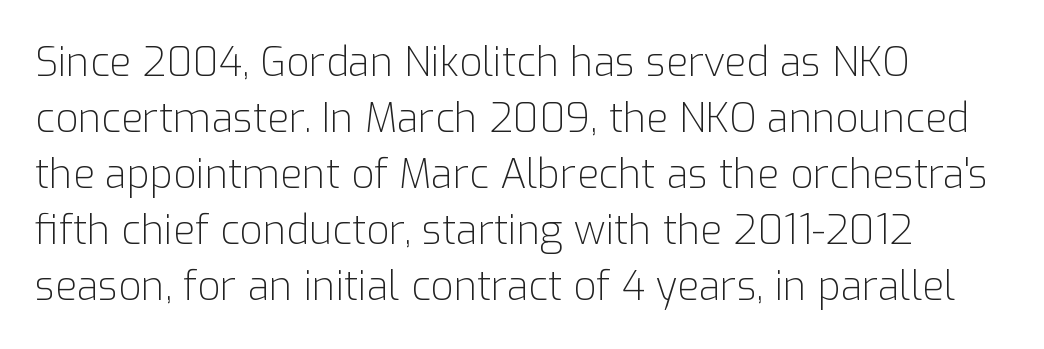
The image shows 40 px light sans-serif type, upright; set left-aligned, normal line spacing (1.4x), normal letter spacing, not underlined; low stroke contrast and a medium x-height.
